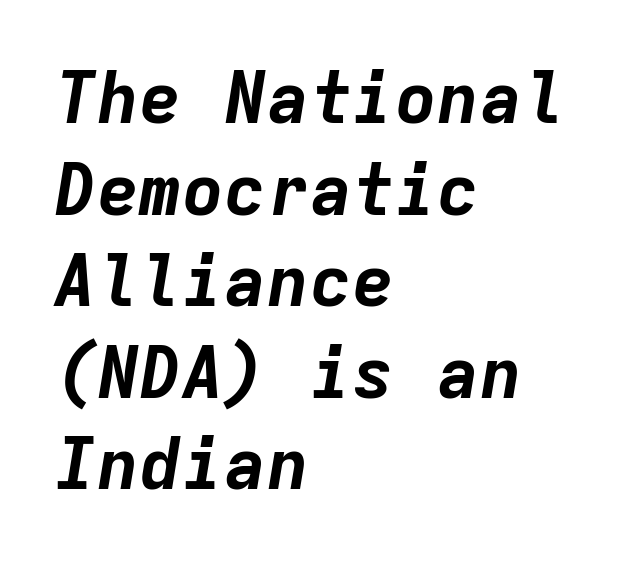
The image shows 71 px bold type, italic (leaning right), monospaced; set left-aligned, normal line spacing (1.29x), normal letter spacing, not underlined; low stroke contrast and a medium x-height.
